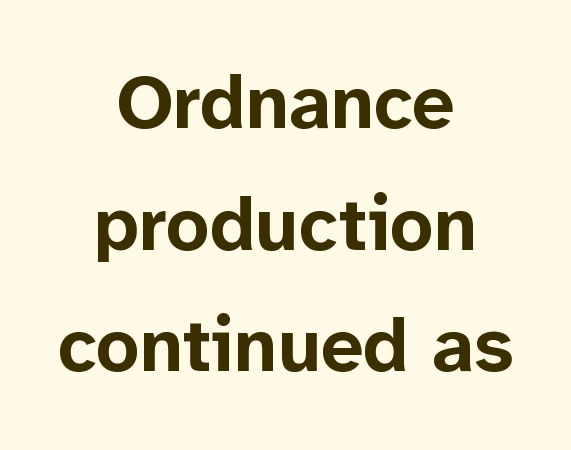
{"serif": "no", "italic": "no", "bold": "yes", "weight": "bold", "width": "normal", "stroke_contrast": "low", "x_height": "medium", "monospaced": "no", "underline": "no", "align": "center", "line_spacing": "normal", "line_spacing_ratio": 1.6, "letter_spacing": "normal", "letter_spacing_em": 0.0, "glyph_px": 76}
